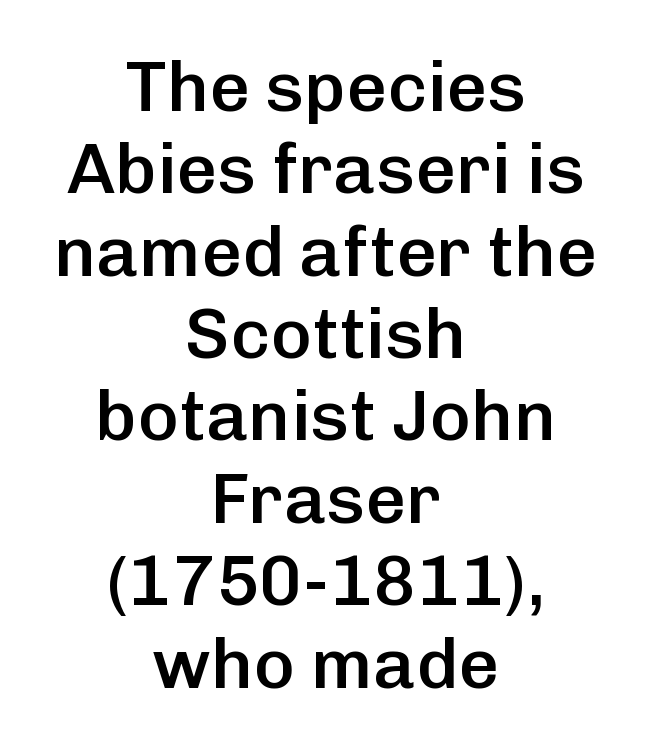
Q: Is the text bold? A: Semi-bold.
Q: Is the text italic (slanted)? A: No, it is upright.
Q: Is the typeface a serif or a sans-serif typeface? A: Sans-serif.
Q: Is the text underlined? A: No.
Q: How is the paragraph aligned? A: Centered.
Q: Is the spacing between letters normal or unusually wide? A: Normal.
Q: Width (condensed, normal, or wide)? A: Normal.
Q: Stroke contrast? A: Low.
Q: x-height? A: Medium.
Q: Monospaced? A: No.
